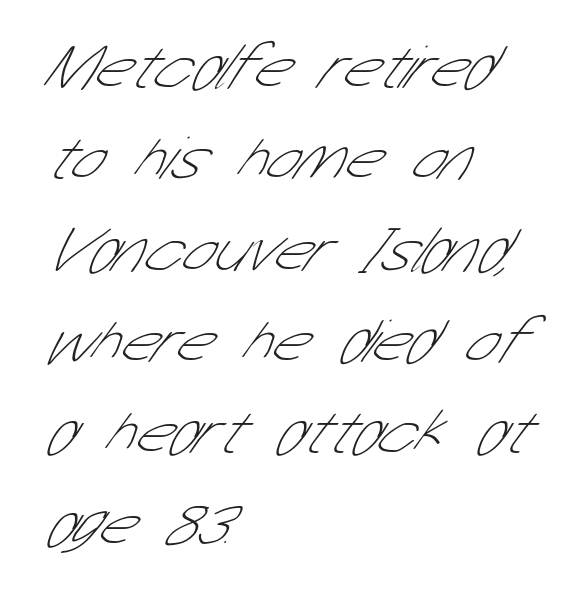
Q: Is the text bold? A: No.
Q: Is the typeface a serif or a sans-serif typeface? A: Sans-serif.
Q: Is the text underlined? A: No.
Q: How is the paragraph aligned? A: Left-aligned.
Q: Is the spacing between letters normal or unusually wide? A: Normal.
Q: Is the spacing between lines tight, normal or loose? A: Normal.
Q: Width (condensed, normal, or wide)? A: Condensed.
Q: Stroke contrast? A: Low.
Q: x-height? A: Medium.
Q: Monospaced? A: No.
